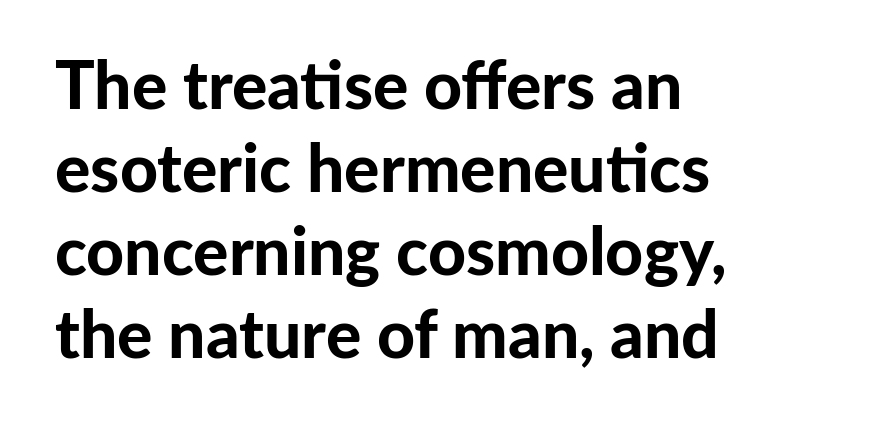
The image shows 66 px bold sans-serif type, upright; set left-aligned, normal line spacing (1.26x), normal letter spacing, not underlined; low stroke contrast and a medium x-height.
